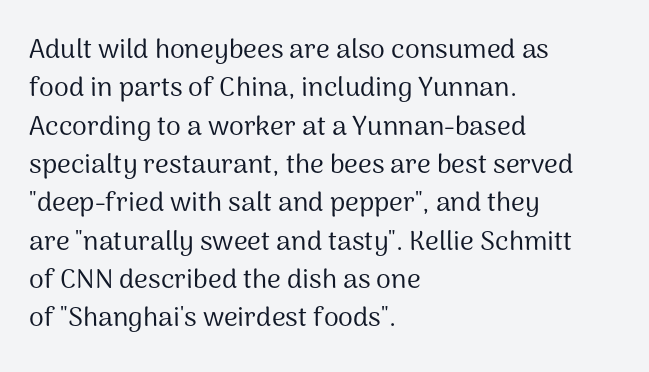
Every row of glyphs begins at an identical x-position on the left. A roman cut, with each character standing at attention. Does the leading feel generous? No, just average. The tracking reads as untouched default to a designer's eye.
